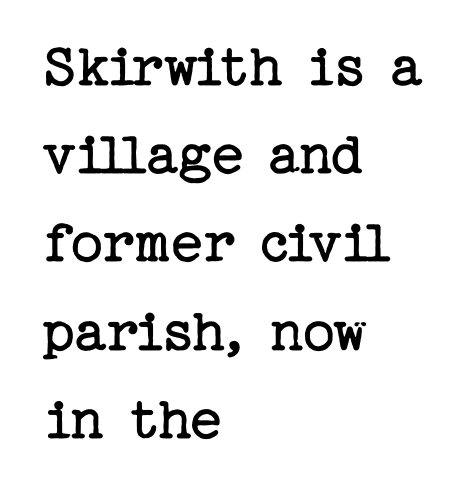
Q: Is the text bold? A: No.
Q: Is the text italic (slanted)? A: No, it is upright.
Q: Is the typeface a serif or a sans-serif typeface? A: Serif.
Q: Is the text underlined? A: No.
Q: How is the paragraph aligned? A: Left-aligned.
Q: Is the spacing between letters normal or unusually wide? A: Normal.
Q: Is the spacing between lines tight, normal or loose? A: Normal.
Q: Width (condensed, normal, or wide)? A: Normal.
Q: Stroke contrast? A: Low.
Q: x-height? A: Medium.
